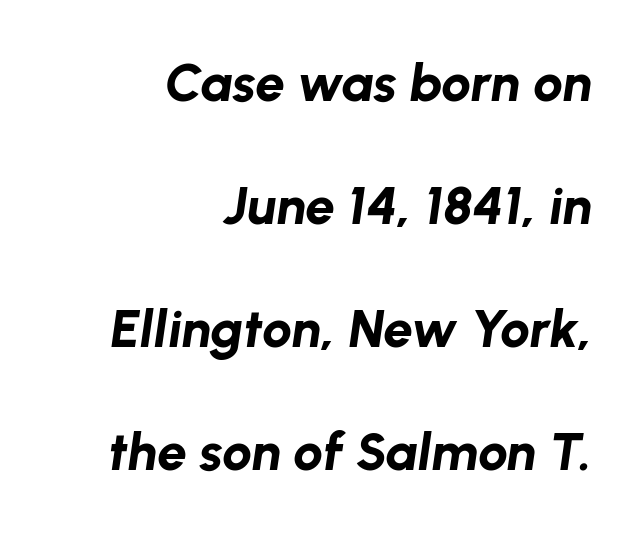
The image shows 53 px bold type, italic (leaning right); set right-aligned, loose line spacing (2.32x), normal letter spacing, not underlined; low stroke contrast and a medium x-height.
